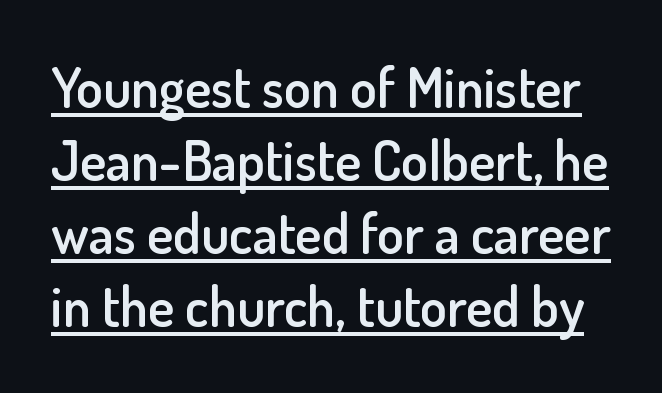
In terms of leading, this rendering sits right in the middle. The line texture is even and compact thanks to regular tracking. These lines are rendered in a variable-pitch font. What decoration does the sample have? An underline. Examine the stroke ends and you'll find no serifs. This is the in-between weight designers call semibold or demi.
